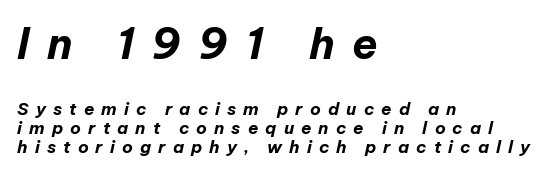
The image shows 42 px bold type, italic (leaning right); set left-aligned, tight line spacing (1.13x), unusually wide letter spacing (+0.42 em), not underlined; the first (top) block is 2.47x larger; low stroke contrast and a medium x-height.
